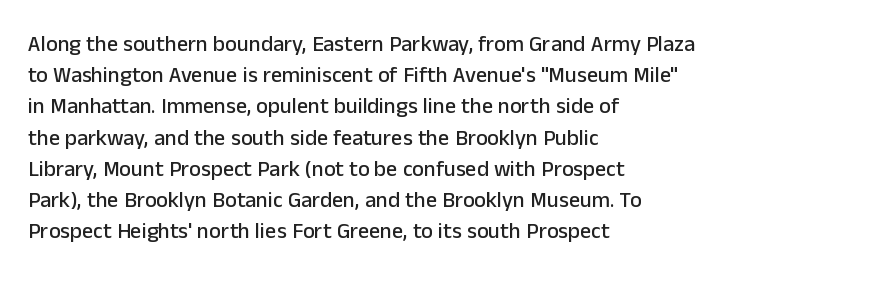
{"italic": "no", "underline": "no", "align": "left", "line_spacing": "normal", "line_spacing_ratio": 1.42, "letter_spacing": "normal", "letter_spacing_em": 0.0, "glyph_px": 22}
